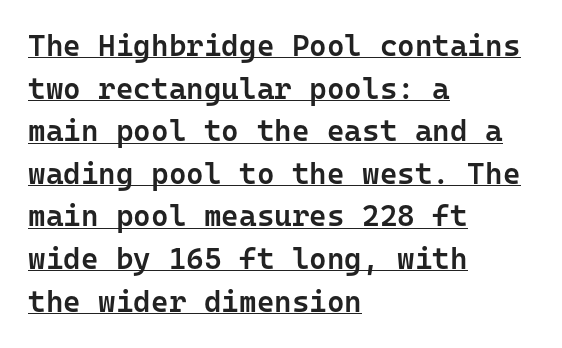
{"serif": "no", "italic": "no", "bold": "semi", "weight": "semibold", "width": "normal", "stroke_contrast": "low", "x_height": "medium", "monospaced": "yes", "underline": "yes", "align": "left", "line_spacing": "normal", "line_spacing_ratio": 1.42, "letter_spacing": "normal", "letter_spacing_em": 0.0, "glyph_px": 30}
